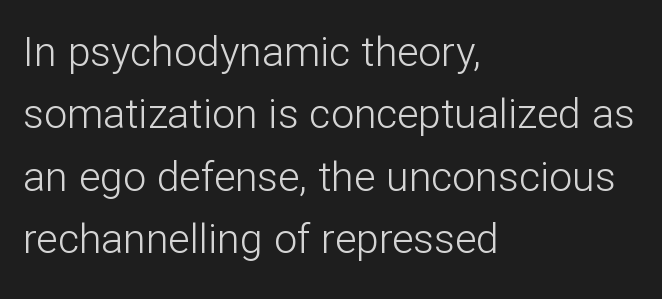
The letters stand upright; this is a roman face. Tracking value appears to be zero — textbook default spacing. How would I describe the line gaps? Plain and ordinary. Classification — sans serif. Nobody drew a line under any word here. Do the characters align in a grid? No, the font is proportional.
